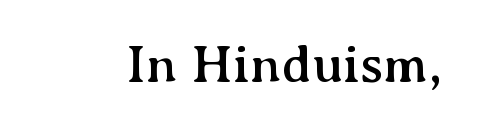
Nope, not italic — everything's standing straight. How are the letters spaced? Ordinarily, with no added tracking. The foot of each line stays bare and open. Character widths vary here, with narrow letters taking less room than wide ones. Serif or sans? Serif — the stroke terminals have little feet.
